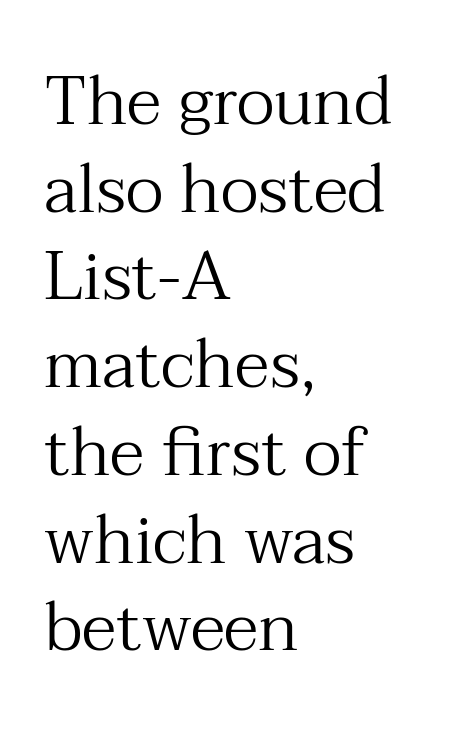
Q: Is the text bold? A: No.
Q: Is the text italic (slanted)? A: No, it is upright.
Q: Is the typeface a serif or a sans-serif typeface? A: Serif.
Q: Is the text underlined? A: No.
Q: How is the paragraph aligned? A: Left-aligned.
Q: Is the spacing between letters normal or unusually wide? A: Normal.
Q: Is the spacing between lines tight, normal or loose? A: Normal.
Q: Width (condensed, normal, or wide)? A: Normal.
Q: Stroke contrast? A: Medium.
Q: x-height? A: Medium.
Q: Monospaced? A: No.
